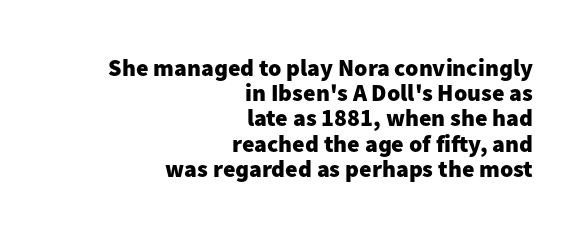
Q: Is the text bold? A: Yes.
Q: Is the text italic (slanted)? A: No, it is upright.
Q: Is the text underlined? A: No.
Q: How is the paragraph aligned? A: Right-aligned.
Q: Is the spacing between letters normal or unusually wide? A: Normal.
Q: Is the spacing between lines tight, normal or loose? A: Tight.
